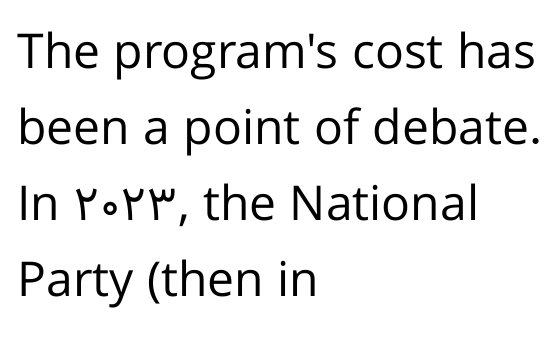
Q: Is the text bold? A: No.
Q: Is the text italic (slanted)? A: No, it is upright.
Q: Is the typeface a serif or a sans-serif typeface? A: Sans-serif.
Q: Is the text underlined? A: No.
Q: How is the paragraph aligned? A: Left-aligned.
Q: Is the spacing between letters normal or unusually wide? A: Normal.
Q: Is the spacing between lines tight, normal or loose? A: Normal.
Q: Width (condensed, normal, or wide)? A: Normal.
Q: Stroke contrast? A: Low.
Q: x-height? A: Medium.
Q: Monospaced? A: No.
